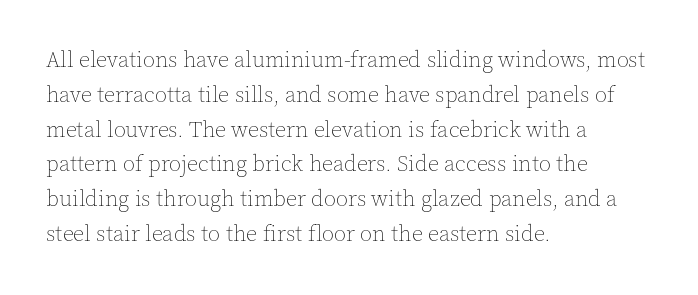
{"italic": "no", "bold": "no", "underline": "no", "align": "left", "line_spacing": "normal", "line_spacing_ratio": 1.58, "letter_spacing": "normal", "letter_spacing_em": 0.0, "glyph_px": 22}
